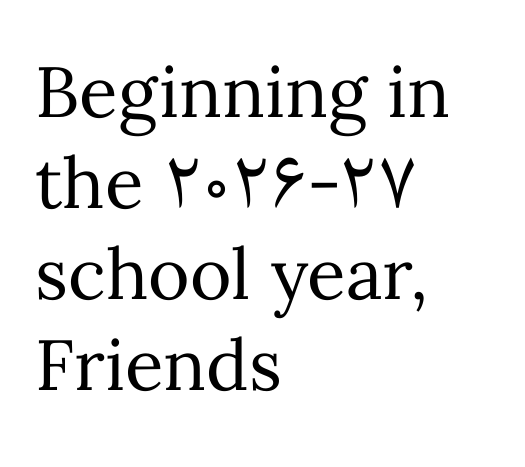
Q: Is the text bold? A: No.
Q: Is the text italic (slanted)? A: No, it is upright.
Q: Is the text underlined? A: No.
Q: How is the paragraph aligned? A: Left-aligned.
Q: Is the spacing between letters normal or unusually wide? A: Normal.
Q: Is the spacing between lines tight, normal or loose? A: Normal.
Q: Width (condensed, normal, or wide)? A: Normal.
Q: Stroke contrast? A: Medium.
Q: x-height? A: Medium.
Q: Monospaced? A: No.
